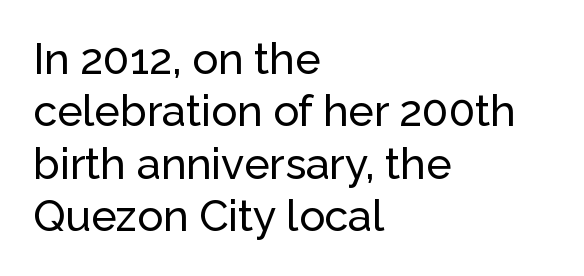
{"serif": "no", "italic": "no", "width": "normal", "stroke_contrast": "low", "x_height": "medium", "monospaced": "no", "underline": "no", "align": "left", "line_spacing_ratio": 1.22, "letter_spacing": "normal", "letter_spacing_em": 0.0, "glyph_px": 43}
